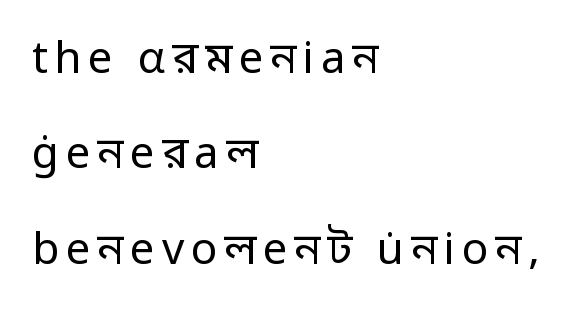
The image shows 44 px regular-weight sans-serif type, upright; set left-aligned, loose line spacing (2.17x), not underlined; low stroke contrast and a medium x-height.
